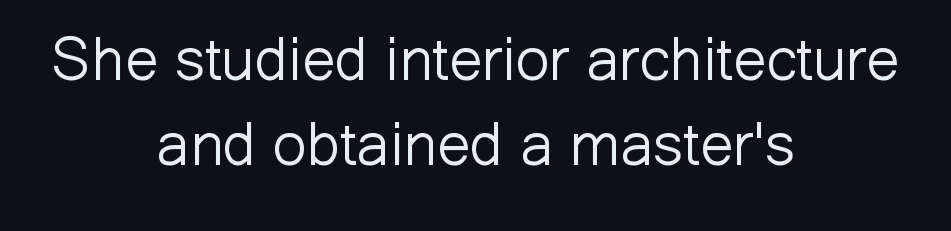
{"serif": "no", "italic": "no", "bold": "no", "weight": "light", "width": "normal", "stroke_contrast": "low", "x_height": "medium", "monospaced": "no", "underline": "no", "align": "center", "line_spacing": "normal", "line_spacing_ratio": 1.42, "letter_spacing": "normal", "letter_spacing_em": 0.0, "glyph_px": 60}
